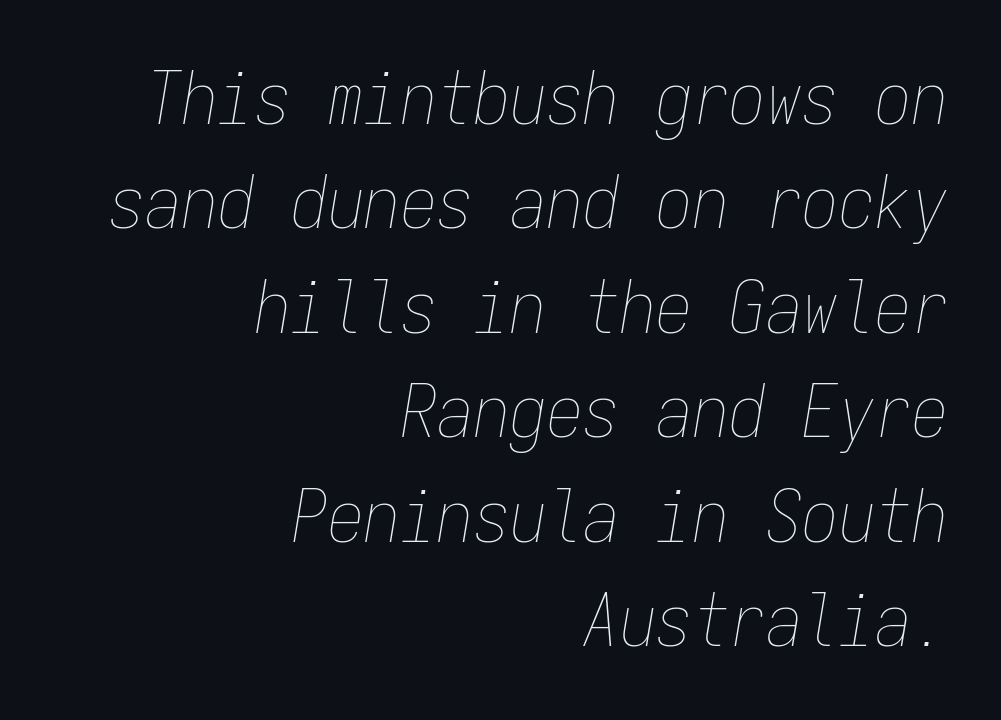
These lines are set flush right with a ragged left edge. Rows of type keep a routine distance in the vertical direction. The passage shown is typed in a monospace face where columns stay perfectly aligned. Type without underlining. Weight: regular or lighter. These lines keep a tight, regular rhythm from letter to letter.
